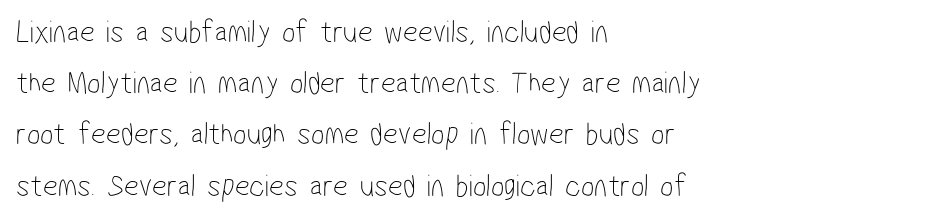
Q: Is the text bold? A: No.
Q: Is the typeface a serif or a sans-serif typeface? A: Sans-serif.
Q: Is the text underlined? A: No.
Q: How is the paragraph aligned? A: Left-aligned.
Q: Is the spacing between letters normal or unusually wide? A: Normal.
Q: Is the spacing between lines tight, normal or loose? A: Normal.
Q: Width (condensed, normal, or wide)? A: Condensed.
Q: Stroke contrast? A: Low.
Q: x-height? A: Medium.
Q: Monospaced? A: No.
